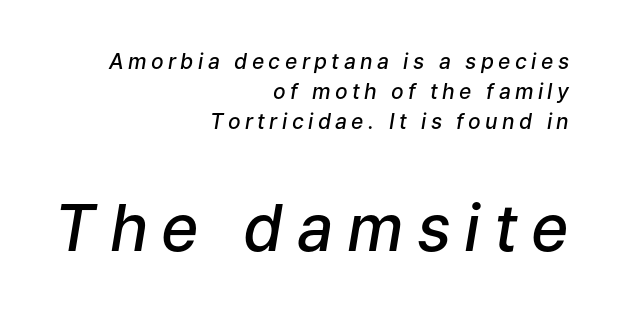
The image shows 64 px semibold type, italic (leaning right); set right-aligned, normal line spacing (1.43x), unusually wide letter spacing (+0.21 em), not underlined; the second (bottom) block is 3.05x larger; low stroke contrast and a medium x-height.
